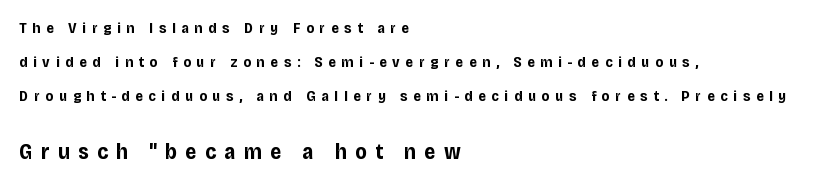
The image shows 22 px bold type, upright; set left-aligned, loose line spacing (2.26x), unusually wide letter spacing (+0.38 em), not underlined; the second (bottom) block is 1.47x larger.
